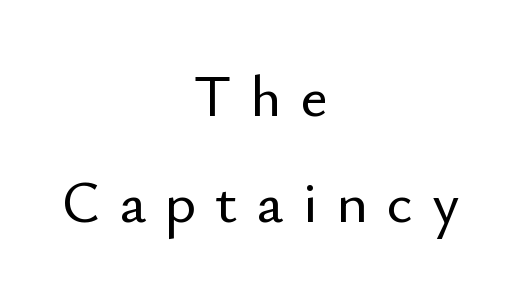
Q: Is the text italic (slanted)? A: No, it is upright.
Q: Is the typeface a serif or a sans-serif typeface? A: Sans-serif.
Q: Is the text underlined? A: No.
Q: How is the paragraph aligned? A: Centered.
Q: Is the spacing between letters normal or unusually wide? A: Unusually wide.
Q: Width (condensed, normal, or wide)? A: Normal.
Q: Stroke contrast? A: Low.
Q: x-height? A: Small.
Q: Monospaced? A: No.
